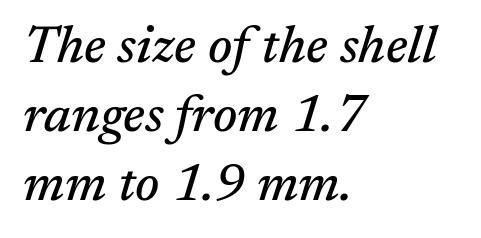
Q: Is the text italic (slanted)? A: Yes, it leans right by about 17 degrees.
Q: Is the typeface a serif or a sans-serif typeface? A: Serif.
Q: Is the text underlined? A: No.
Q: How is the paragraph aligned? A: Left-aligned.
Q: Is the spacing between letters normal or unusually wide? A: Normal.
Q: Is the spacing between lines tight, normal or loose? A: Normal.
Q: Width (condensed, normal, or wide)? A: Normal.
Q: Stroke contrast? A: Medium.
Q: x-height? A: Medium.
Q: Monospaced? A: No.
